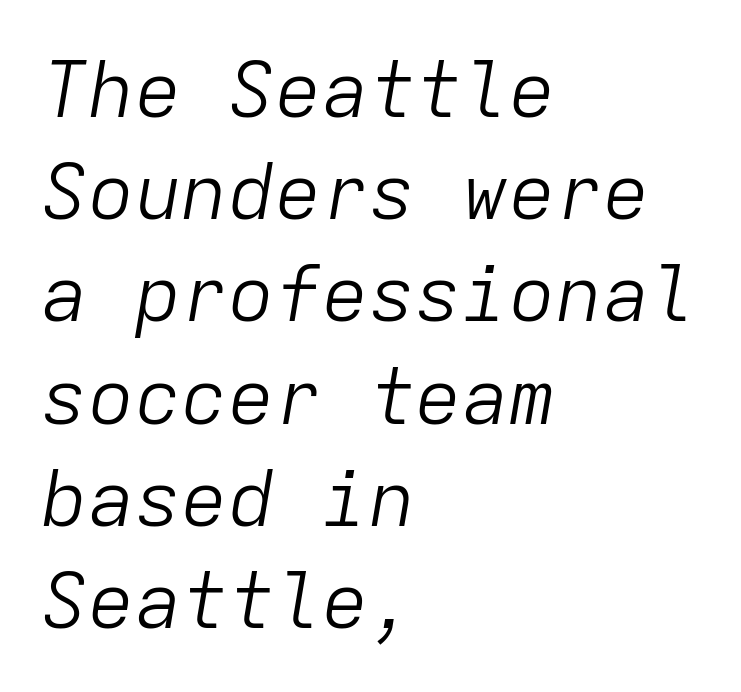
The image shows 78 px light type, italic (leaning right), monospaced; set left-aligned, normal line spacing (1.31x), normal letter spacing, not underlined; low stroke contrast and a medium x-height.
